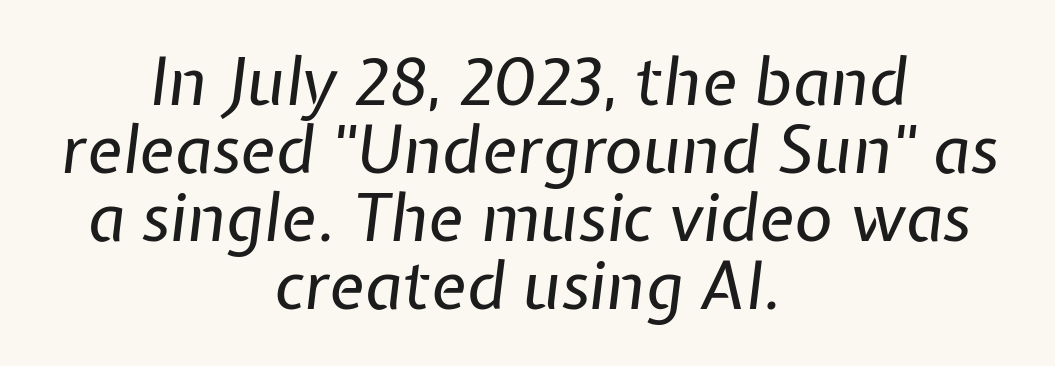
{"italic": "yes", "lean": "right", "slant_degrees": 7, "bold": "no", "weight": "regular", "width": "normal", "stroke_contrast": "low", "x_height": "medium", "monospaced": "no", "underline": "no", "align": "center", "line_spacing": "tight", "line_spacing_ratio": 1.03, "letter_spacing": "normal", "letter_spacing_em": 0.0, "glyph_px": 66}
